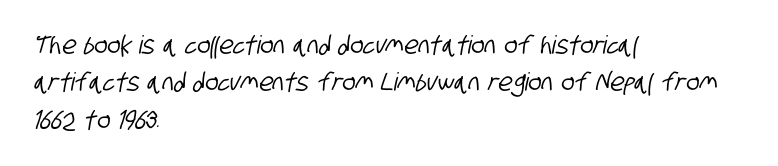
Q: Is the text underlined? A: No.
Q: How is the paragraph aligned? A: Left-aligned.
Q: Is the spacing between letters normal or unusually wide? A: Normal.
Q: Is the spacing between lines tight, normal or loose? A: Normal.
